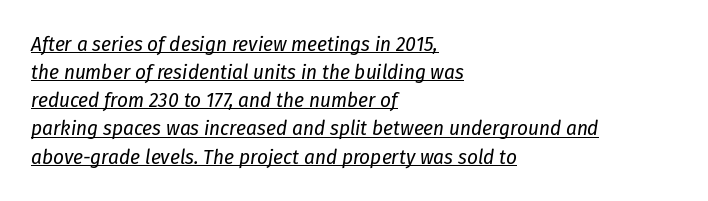
{"italic": "yes", "lean": "right", "slant_degrees": 8, "bold": "no", "underline": "yes", "align": "left", "line_spacing": "normal", "line_spacing_ratio": 1.34, "letter_spacing": "normal", "letter_spacing_em": 0.0, "glyph_px": 21}
